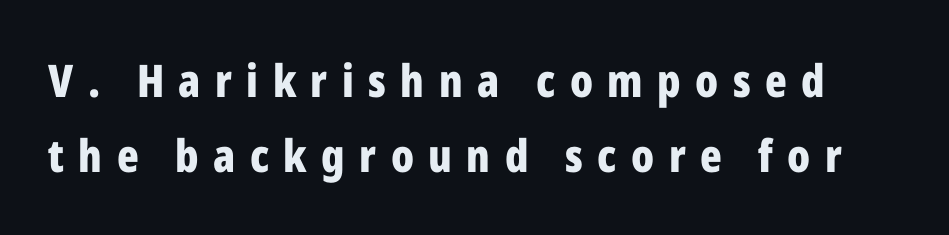
{"serif": "no", "italic": "no", "bold": "yes", "weight": "bold", "width": "condensed", "stroke_contrast": "low", "x_height": "medium", "monospaced": "no", "underline": "no", "line_spacing": "normal", "line_spacing_ratio": 1.67, "letter_spacing": "wide", "letter_spacing_em": 0.32, "glyph_px": 45}
